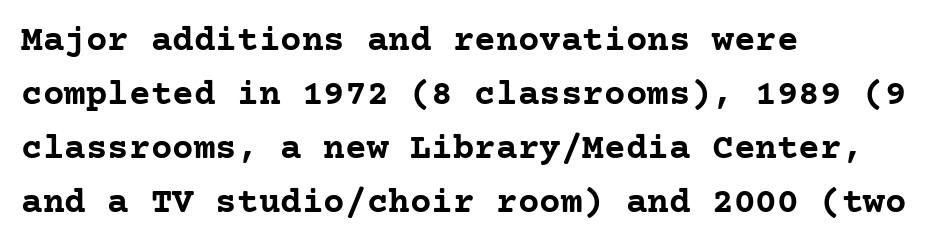
Descender tails drop into unmarked territory. The glyphs have the mass of a bold cut. Honestly, the letter spacing is just normal — you wouldn't notice it. Evenly set lines give the paragraph a standard silhouette. The axis of the letterforms is exactly vertical.
